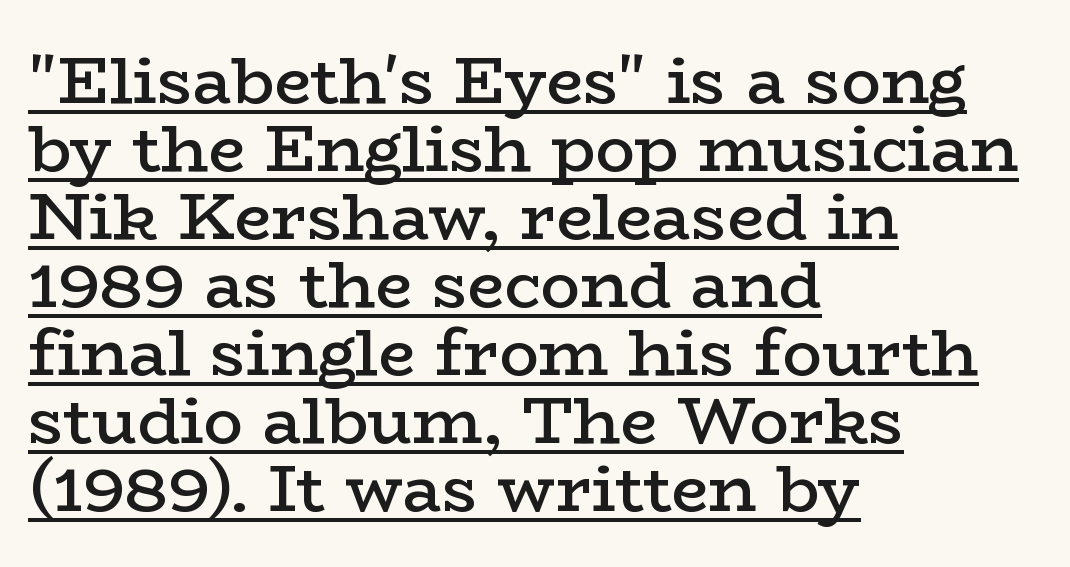
{"serif": "yes", "italic": "no", "bold": "semi", "weight": "semibold", "width": "wide", "stroke_contrast": "low", "x_height": "medium", "monospaced": "no", "underline": "yes", "align": "left", "line_spacing": "tight", "line_spacing_ratio": 1.03, "letter_spacing": "normal", "letter_spacing_em": 0.0, "glyph_px": 66}
